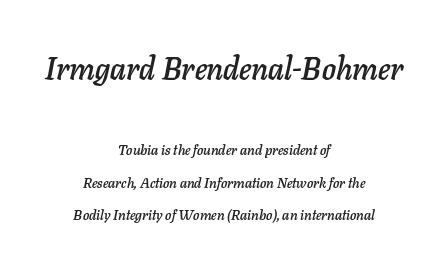
The image shows 31 px text type, italic (leaning right); set centered, loose line spacing (2.33x), normal letter spacing, not underlined; the first (top) block is 2.21x larger; low stroke contrast and a medium x-height.
